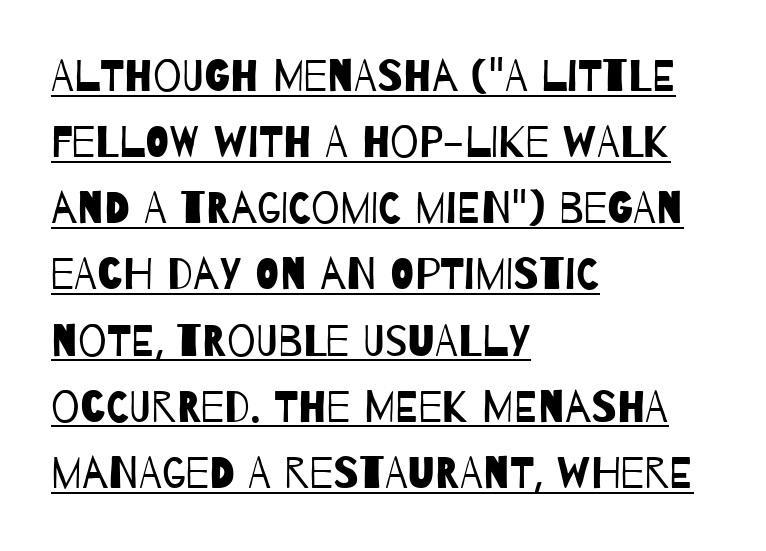
The ragged edge is on the right, which tells us the setting is flush left. The passage shown stacks its lines at a standard gap. Are there feet on the stems? There aren't — it's a sans. Decoration check: the copy is underlined. The tracking reads as untouched default to a designer's eye. A typesetter would call this proportional, since set widths differ per character.
